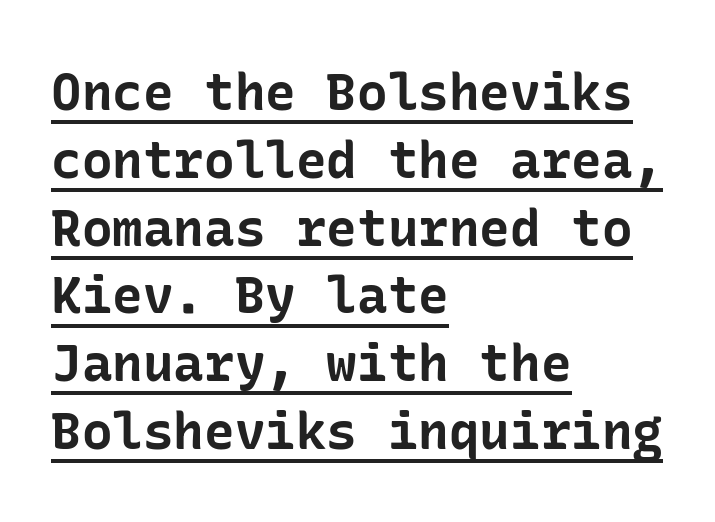
Q: Is the text bold? A: Yes.
Q: Is the text italic (slanted)? A: No, it is upright.
Q: Is the typeface a serif or a sans-serif typeface? A: Sans-serif.
Q: Is the text underlined? A: Yes.
Q: How is the paragraph aligned? A: Left-aligned.
Q: Is the spacing between letters normal or unusually wide? A: Normal.
Q: Is the spacing between lines tight, normal or loose? A: Normal.
Q: Width (condensed, normal, or wide)? A: Normal.
Q: Stroke contrast? A: Low.
Q: x-height? A: Medium.
